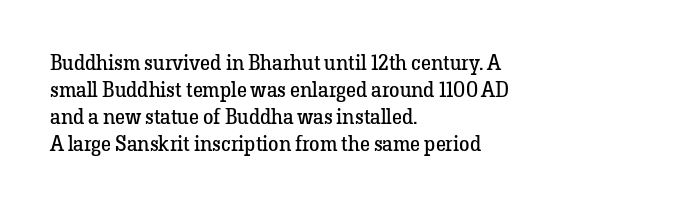
The image shows 21 px text type, upright; set left-aligned, normal line spacing (1.29x), normal letter spacing, not underlined.
